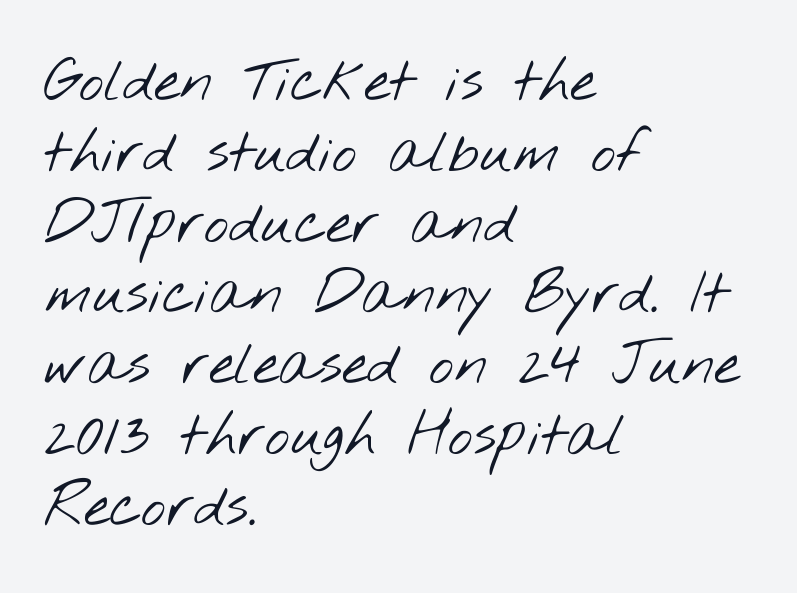
The image shows 59 px light, wide sans-serif type; set left-aligned, line spacing 1.2x, normal letter spacing, not underlined; low stroke contrast and a small x-height.
